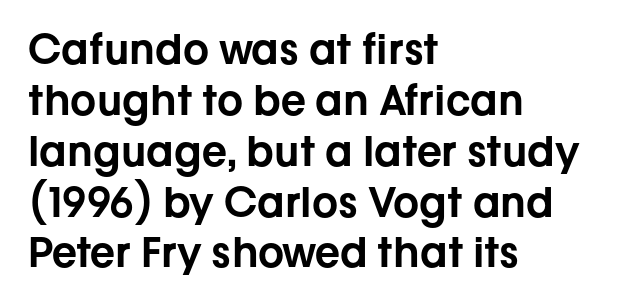
The image shows 41 px sans-serif type, upright; set left-aligned, line spacing 1.24x, normal letter spacing, not underlined; low stroke contrast and a medium x-height.
